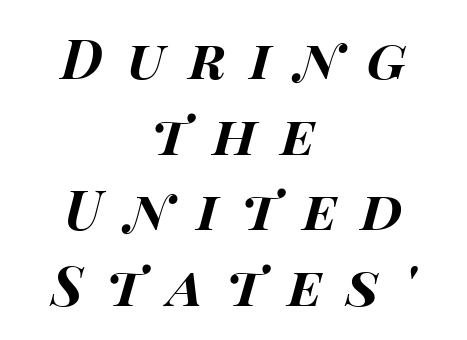
The image shows 54 px bold, wide type, italic (leaning right); set centered, normal line spacing (1.4x), unusually wide letter spacing (+0.45 em), not underlined; high stroke contrast and a large x-height.
